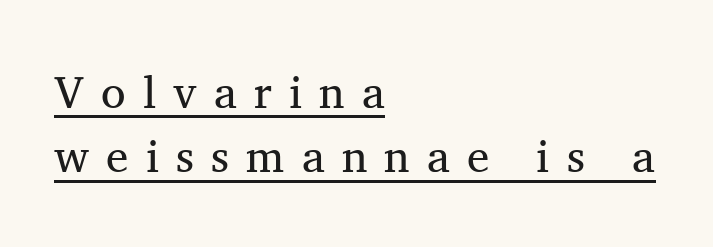
Q: Is the text bold? A: No.
Q: Is the text italic (slanted)? A: No, it is upright.
Q: Is the typeface a serif or a sans-serif typeface? A: Serif.
Q: Is the text underlined? A: Yes.
Q: How is the paragraph aligned? A: Left-aligned.
Q: Is the spacing between letters normal or unusually wide? A: Unusually wide.
Q: Is the spacing between lines tight, normal or loose? A: Normal.
Q: Width (condensed, normal, or wide)? A: Normal.
Q: Stroke contrast? A: Medium.
Q: x-height? A: Medium.
Q: Monospaced? A: No.
